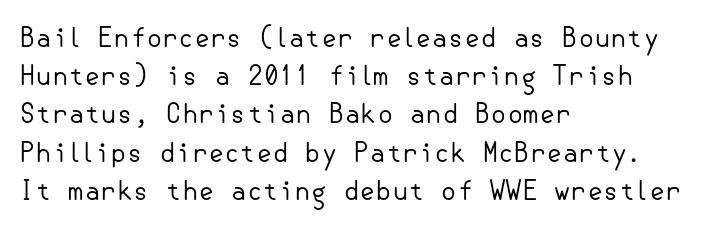
The image shows 26 px text type, upright; set left-aligned, normal line spacing (1.47x), normal letter spacing, not underlined.
